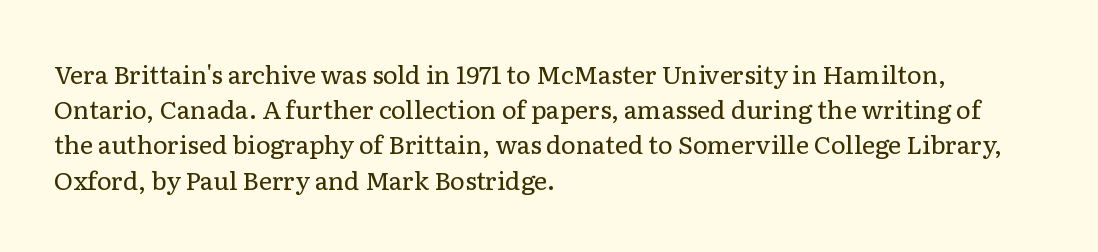
Q: Is the text bold? A: No.
Q: Is the text italic (slanted)? A: No, it is upright.
Q: Is the text underlined? A: No.
Q: How is the paragraph aligned? A: Left-aligned.
Q: Is the spacing between letters normal or unusually wide? A: Normal.
Q: Is the spacing between lines tight, normal or loose? A: Normal.
